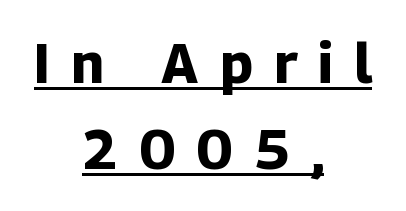
Horizontal bands of white between lines are of average thickness. The line texture is sparse and dotted thanks to wide tracking. Looks like regular typesetting: each glyph gets only the width it needs. Italic? Not at all — the glyphs are vertical.
